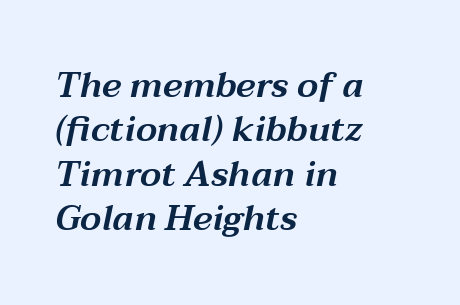
Q: Is the text italic (slanted)? A: Yes, it leans right by about 12 degrees.
Q: Is the text underlined? A: No.
Q: How is the paragraph aligned? A: Left-aligned.
Q: Is the spacing between letters normal or unusually wide? A: Normal.
Q: Is the spacing between lines tight, normal or loose? A: Normal.
Q: Width (condensed, normal, or wide)? A: Wide.
Q: Stroke contrast? A: Medium.
Q: x-height? A: Medium.
Q: Monospaced? A: No.
